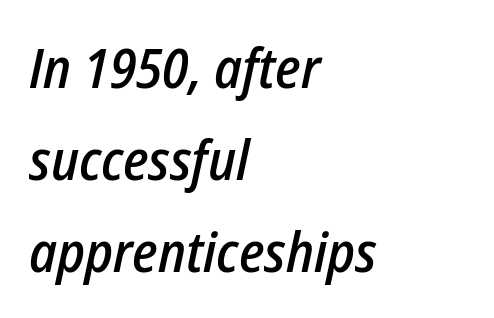
{"italic": "yes", "lean": "right", "slant_degrees": 12, "bold": "semi", "weight": "semibold", "width": "condensed", "stroke_contrast": "low", "x_height": "medium", "monospaced": "no", "underline": "no", "align": "left", "line_spacing": "normal", "line_spacing_ratio": 1.67, "letter_spacing": "normal", "letter_spacing_em": 0.0, "glyph_px": 55}
